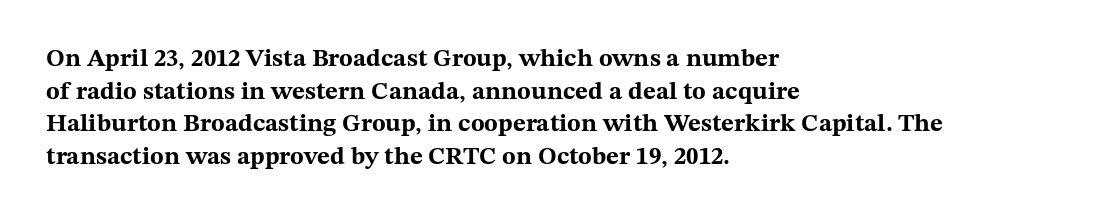
You could call the tracking neutral — neither tight nor loose. Ordinary non-slanted type is in use. Heavy, bold letterforms. Does the copy run flush right? No — it runs flush left. Regular leading.
